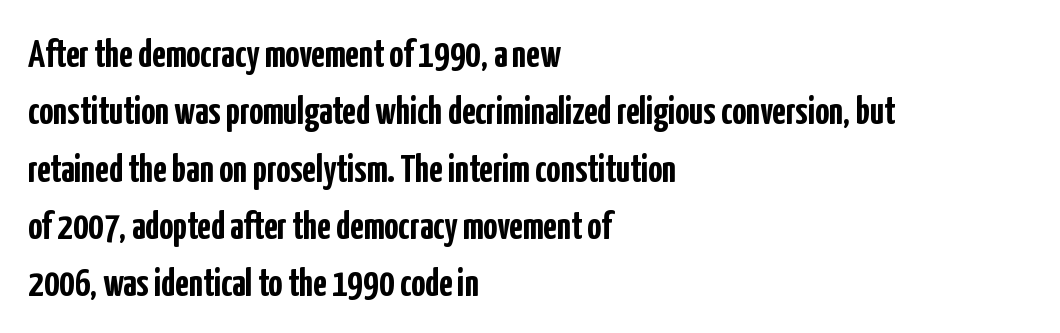
The image shows 39 px semibold, condensed sans-serif type, upright; set left-aligned, normal line spacing (1.47x), normal letter spacing, not underlined; low stroke contrast and a medium x-height.
